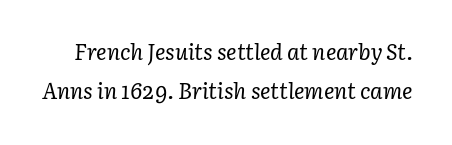
The image shows 22 px text type, italic (leaning right); set line spacing 1.79x, normal letter spacing, not underlined.
